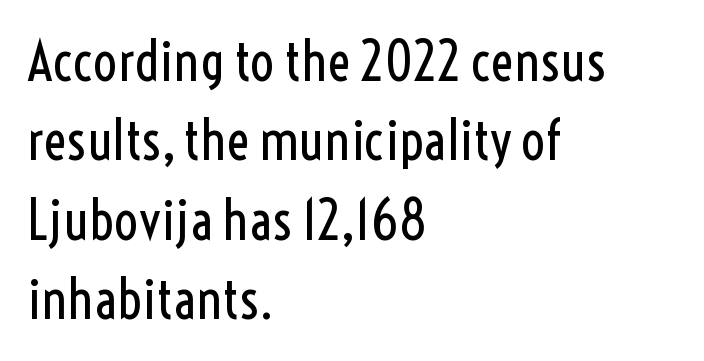
The image shows 54 px regular-weight, condensed sans-serif type, upright; set left-aligned, normal line spacing (1.47x), normal letter spacing, not underlined; a medium x-height.
